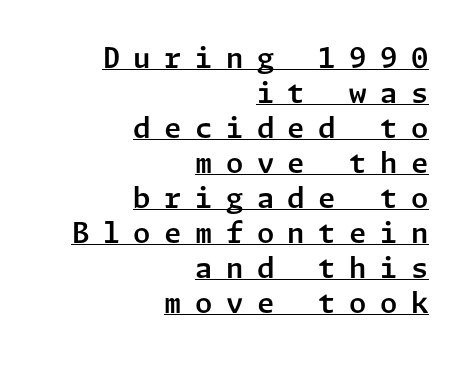
{"serif": "no", "italic": "no", "width": "normal", "stroke_contrast": "low", "x_height": "medium", "underline": "yes", "align": "right", "line_spacing": "normal", "line_spacing_ratio": 1.25, "letter_spacing": "wide", "letter_spacing_em": 0.48, "glyph_px": 28}
